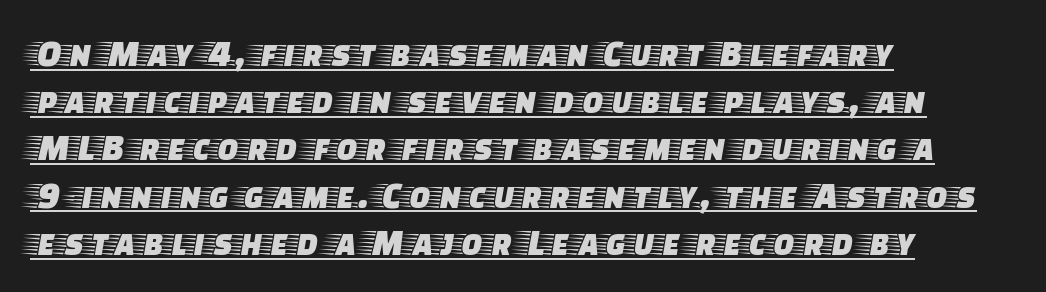
The image shows 39 px wide serif type; set left-aligned, line spacing 1.21x, normal letter spacing, underlined; low stroke contrast and a large x-height.
